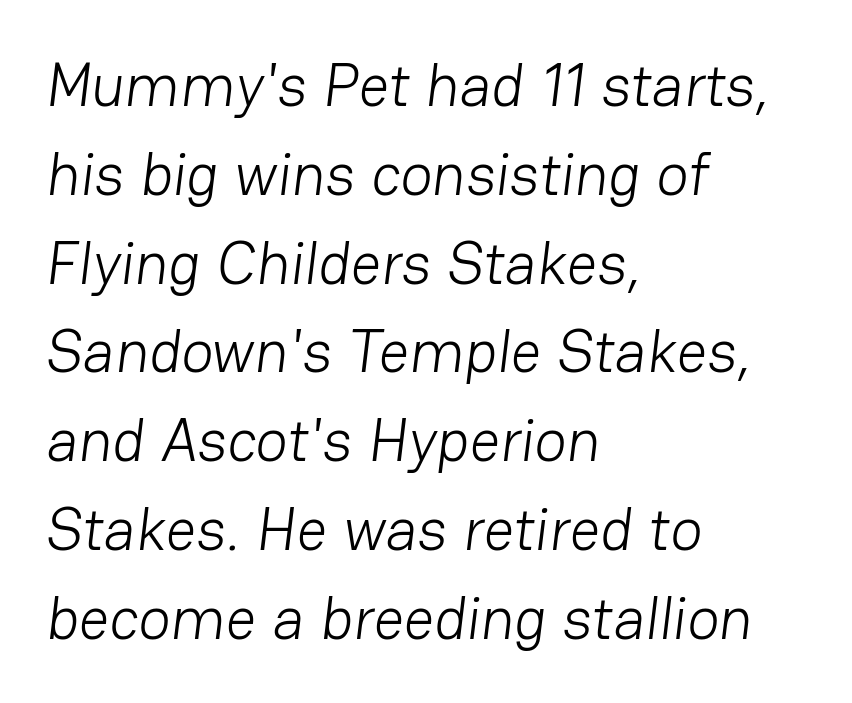
Stroke terminals: plain, sans-serif. Honestly, the row spacing looks completely unremarkable. Proportional: the letters do not fall into vertical columns. Teacher's note: observe the even left margin — that is flush-left alignment.
